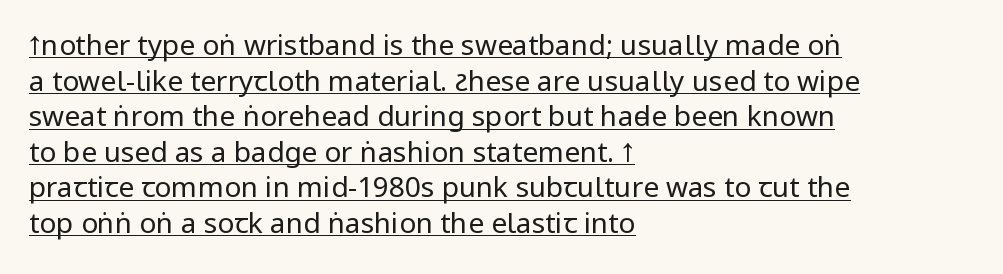
The image shows 28 px regular-weight, condensed sans-serif type, upright; set left-aligned, normal line spacing (1.27x), normal letter spacing, underlined; low stroke contrast and a large x-height.
